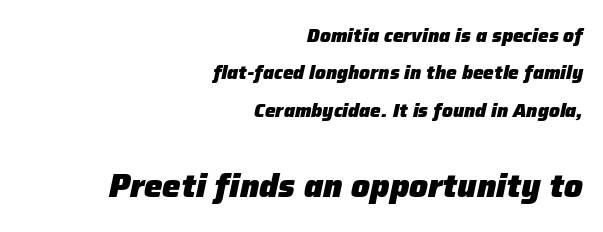
Q: Is the text bold? A: Yes.
Q: Is the text italic (slanted)? A: Yes, it leans right by about 12 degrees.
Q: Is the text underlined? A: No.
Q: How is the paragraph aligned? A: Right-aligned.
Q: Is the spacing between letters normal or unusually wide? A: Normal.
Q: Is the spacing between lines tight, normal or loose? A: Loose.
Q: Which block of text is set in a larger size, the first (top) or the second (bottom)? A: The second (bottom) one.
Q: Width (condensed, normal, or wide)? A: Normal.
Q: Stroke contrast? A: Low.
Q: x-height? A: Medium.
Q: Monospaced? A: No.
